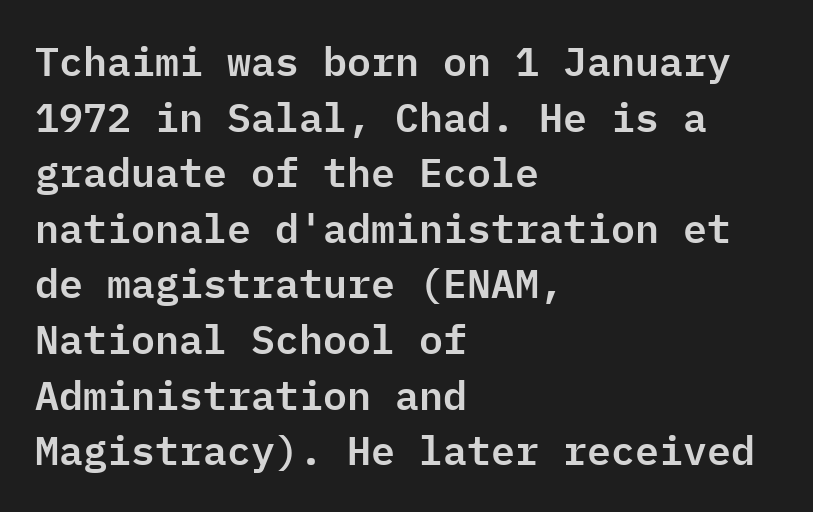
Q: Is the text italic (slanted)? A: No, it is upright.
Q: Is the typeface a serif or a sans-serif typeface? A: Sans-serif.
Q: Is the text underlined? A: No.
Q: How is the paragraph aligned? A: Left-aligned.
Q: Is the spacing between letters normal or unusually wide? A: Normal.
Q: Is the spacing between lines tight, normal or loose? A: Normal.
Q: Width (condensed, normal, or wide)? A: Normal.
Q: Stroke contrast? A: Low.
Q: x-height? A: Medium.
Q: Monospaced? A: Yes.
